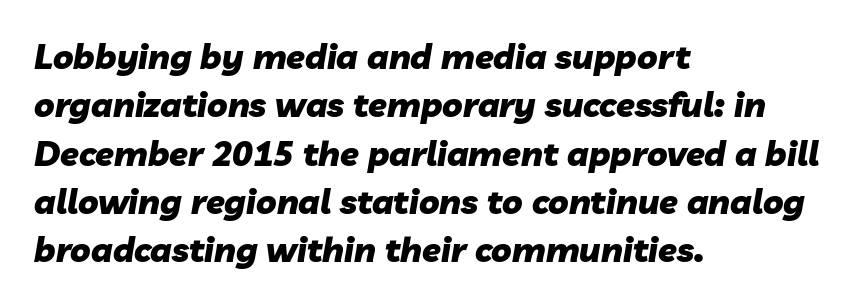
Would a proofreader flag this as italicized? Yes. Note the varied advance widths — an 'i' is clearly narrower than an 'm'. Nobody drew a line under any word here. A full-strength bold gives these letters their thick strokes. The type is set solid horizontally, with unmodified tracking.
